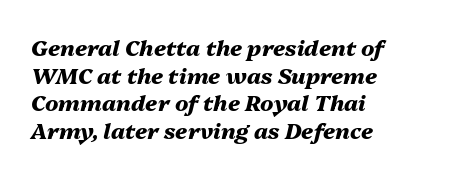
{"italic": "yes", "lean": "right", "slant_degrees": 13, "bold": "yes", "underline": "no", "align": "left", "line_spacing": "normal", "line_spacing_ratio": 1.26, "letter_spacing": "normal", "letter_spacing_em": 0.0, "glyph_px": 22}
